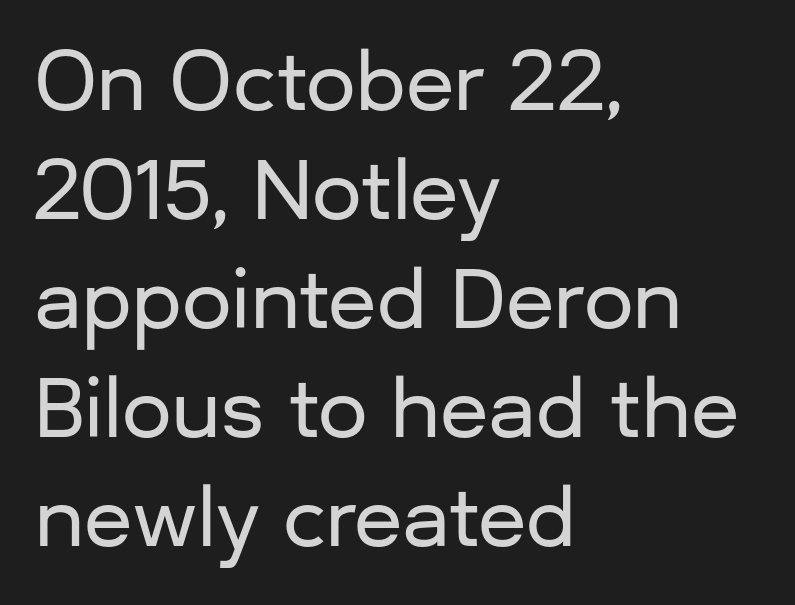
{"serif": "no", "italic": "no", "width": "normal", "stroke_contrast": "low", "x_height": "medium", "monospaced": "no", "underline": "no", "align": "left", "line_spacing": "normal", "line_spacing_ratio": 1.38, "letter_spacing": "normal", "letter_spacing_em": 0.0, "glyph_px": 79}
